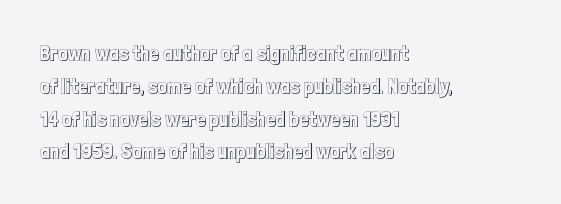
The image shows 21 px text type, upright; set left-aligned, normal line spacing (1.56x), normal letter spacing, not underlined.
